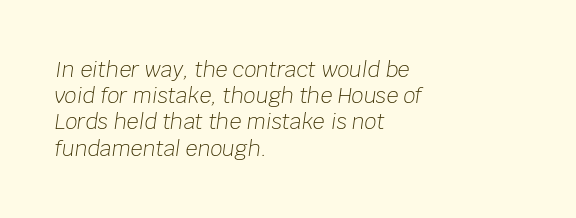
Each line starts at the same left margin while the right side varies. Looking at the ascenders, they clearly lean. A typesetter would call this leading conventional body-copy spacing. Does extra space separate the letters? No, they use regular spacing.
